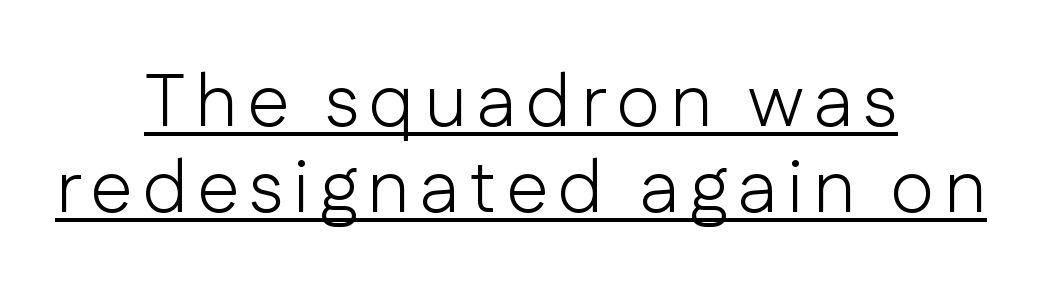
Like a heading marked for emphasis, these lines bear an underscore. The leading is snug, giving the passage a crowded texture. Each letter's strokes conclude bluntly, with no projecting serifs. Think of a printed novel: that variable character pitch is what you see here.
